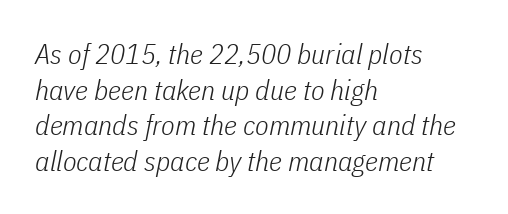
{"italic": "yes", "lean": "right", "slant_degrees": 11, "bold": "no", "weight": "light", "width": "condensed", "stroke_contrast": "low", "x_height": "medium", "monospaced": "no", "underline": "no", "align": "left", "line_spacing": "normal", "line_spacing_ratio": 1.27, "letter_spacing": "normal", "letter_spacing_em": 0.0, "glyph_px": 28}
